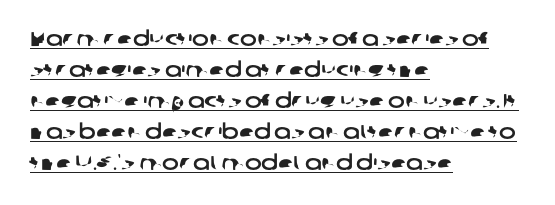
{"underline": "yes", "align": "left", "line_spacing": "normal", "line_spacing_ratio": 1.55, "letter_spacing": "normal", "letter_spacing_em": 0.0, "glyph_px": 20}
